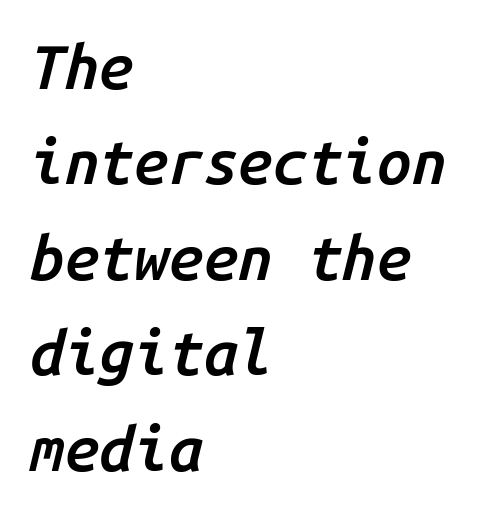
The image shows 62 px semibold type, italic (leaning right), monospaced; set left-aligned, normal line spacing (1.54x), normal letter spacing, not underlined; low stroke contrast and a medium x-height.
